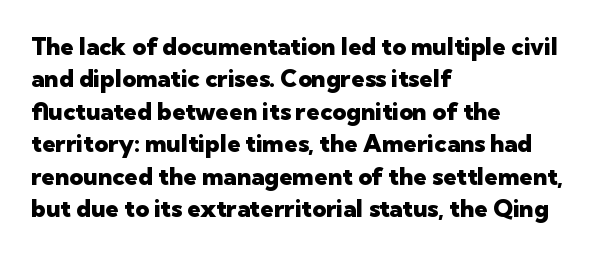
Whoever set this chose a conventional vertical rhythm. Emphasis by weight is at full strength: bold. The setting favours the left margin, as ordinary paragraphs usually do. Glance below the letters and you will spot only blank space. Rendered with straight, roman letterforms.
